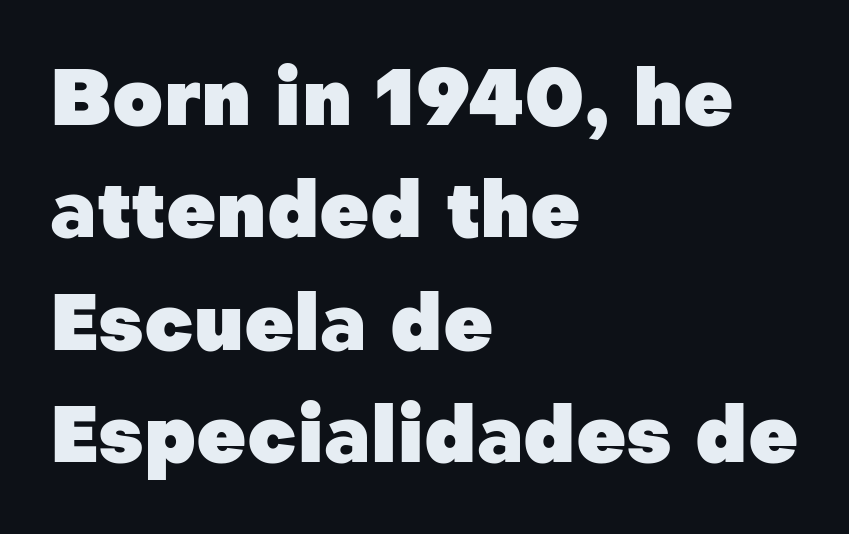
{"serif": "no", "italic": "no", "bold": "yes", "weight": "heavy", "width": "normal", "stroke_contrast": "low", "x_height": "medium", "monospaced": "no", "underline": "no", "align": "left", "line_spacing": "normal", "line_spacing_ratio": 1.44, "letter_spacing": "normal", "letter_spacing_em": 0.0, "glyph_px": 78}
